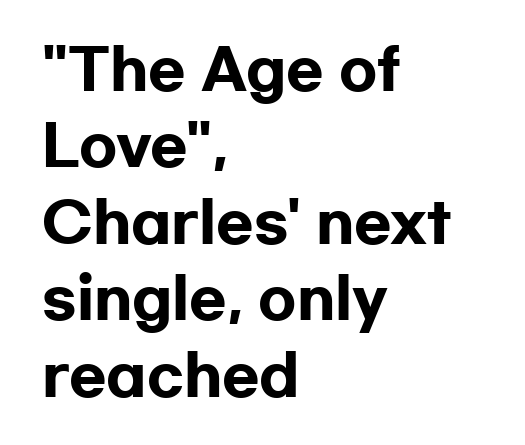
The rendering keeps characters at their native spacing. Caption: bold face, heavy strokes. Italic? Not at all — the glyphs are vertical. To sum up the face: it is a sans, with no serifs. A student would call this left alignment; a typographer would say flush left, rag right. Is this a fixed-width face? No — the glyphs have proportional, varying widths.
